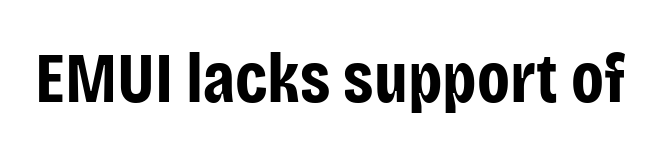
The image shows 71 px bold, condensed sans-serif type, upright; set normal letter spacing, not underlined; low stroke contrast and a large x-height.
